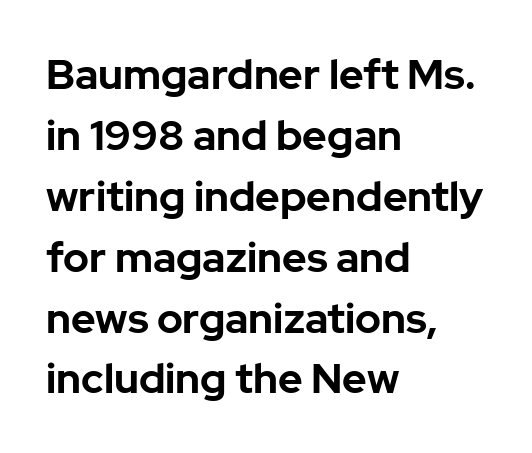
Vertical strokes here are truly vertical. These lines sit exactly where default settings would place them. Notice how the passage keeps a crisp vertical edge on the left only. Nothing unusual about the tracking: characters are spaced as the font intends. The characters display no serif detailing; their extremities are plain. Descenders are the only things crossing below the line.
